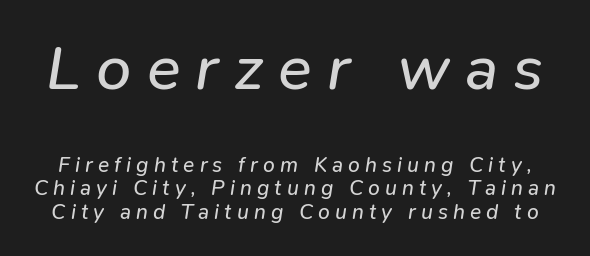
Q: Is the text bold? A: No.
Q: Is the text italic (slanted)? A: Yes, it leans right by about 9 degrees.
Q: Is the text underlined? A: No.
Q: Is the spacing between letters normal or unusually wide? A: Unusually wide.
Q: Is the spacing between lines tight, normal or loose? A: Tight.
Q: Which block of text is set in a larger size, the first (top) or the second (bottom)? A: The first (top) one.
Q: Width (condensed, normal, or wide)? A: Normal.
Q: Stroke contrast? A: Low.
Q: x-height? A: Medium.
Q: Monospaced? A: No.
